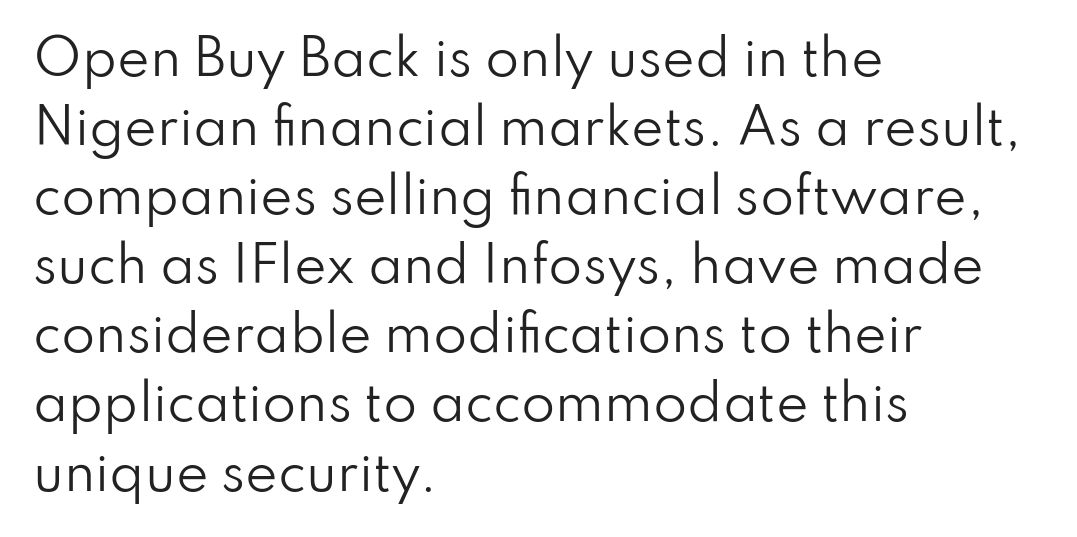
{"serif": "no", "italic": "no", "bold": "no", "weight": "regular", "width": "normal", "stroke_contrast": "low", "x_height": "small", "monospaced": "no", "underline": "no", "align": "left", "line_spacing": "normal", "line_spacing_ratio": 1.41, "letter_spacing": "normal", "letter_spacing_em": 0.0, "glyph_px": 49}
